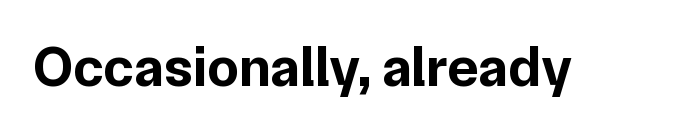
{"serif": "no", "italic": "no", "bold": "yes", "weight": "bold", "width": "normal", "stroke_contrast": "low", "x_height": "medium", "monospaced": "no", "underline": "no", "letter_spacing": "normal", "letter_spacing_em": 0.0, "glyph_px": 57}
